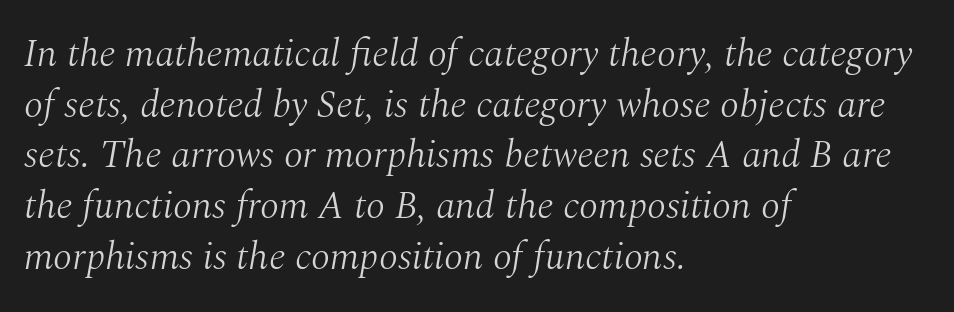
The image shows 39 px light serif type, italic (leaning right); set left-aligned, normal line spacing (1.3x), normal letter spacing, not underlined; medium stroke contrast and a medium x-height.
